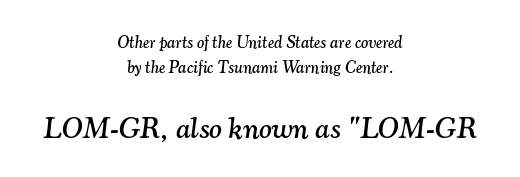
{"serif": "yes", "italic": "yes", "lean": "right", "slant_degrees": 7, "width": "normal", "stroke_contrast": "medium", "x_height": "small", "monospaced": "no", "underline": "no", "align": "center", "line_spacing": "normal", "line_spacing_ratio": 1.46, "letter_spacing": "normal", "letter_spacing_em": 0.0, "larger_block": "second", "size_ratio": 1.76, "glyph_px": 30}
